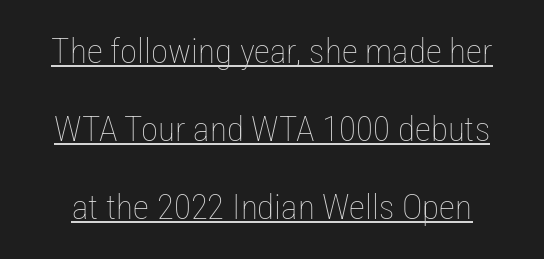
Q: Is the text bold? A: No.
Q: Is the text italic (slanted)? A: No, it is upright.
Q: Is the text underlined? A: Yes.
Q: Is the spacing between letters normal or unusually wide? A: Normal.
Q: Is the spacing between lines tight, normal or loose? A: Loose.
Q: Width (condensed, normal, or wide)? A: Condensed.
Q: Stroke contrast? A: Low.
Q: x-height? A: Medium.
Q: Monospaced? A: No.
